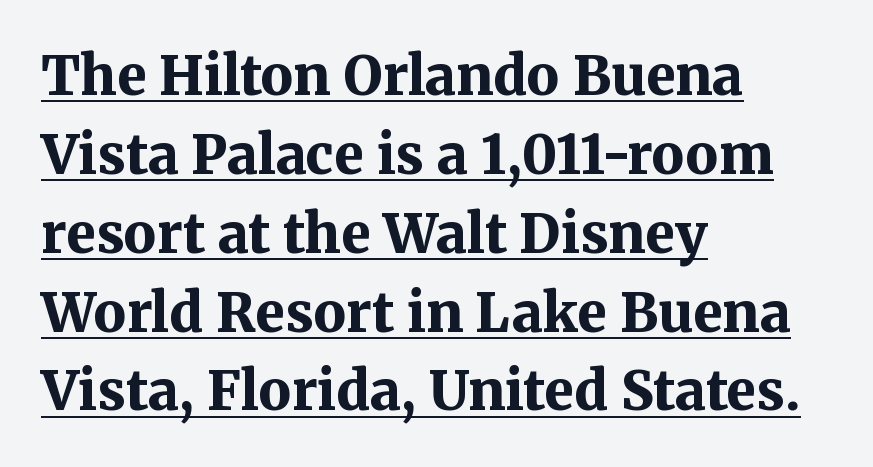
These characters rest on top of a visible drawn line. In CSS terms this would be text-align: left. When letters stand straight like this, we call the style roman or upright. The glyphs in this specimen are seriffed. What stands out about the letter spacing? Nothing — it is the standard amount. Proportional: the letters do not fall into vertical columns.
